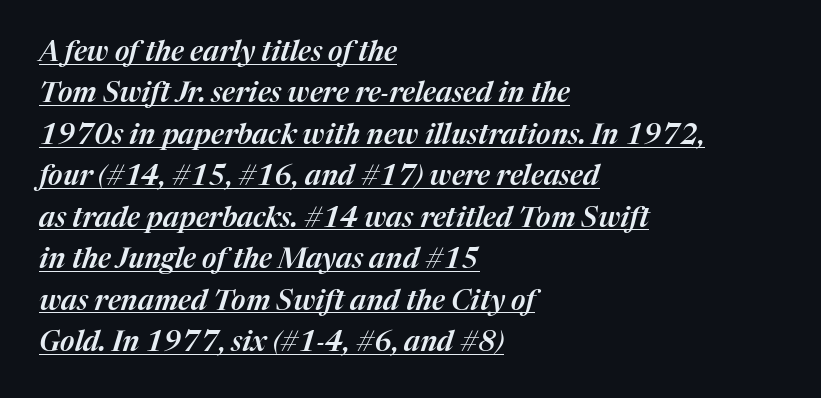
{"italic": "yes", "lean": "right", "slant_degrees": 17, "width": "normal", "stroke_contrast": "medium", "x_height": "medium", "monospaced": "no", "underline": "yes", "align": "left", "line_spacing": "normal", "line_spacing_ratio": 1.48, "letter_spacing": "normal", "letter_spacing_em": 0.0, "glyph_px": 28}
